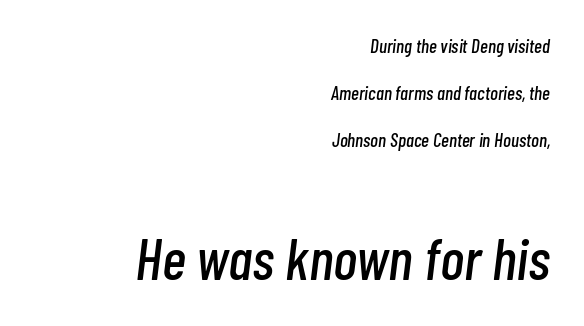
The image shows 58 px condensed type, italic (leaning right); set right-aligned, loose line spacing (2.48x), normal letter spacing, not underlined; the second (bottom) block is 3.05x larger; low stroke contrast and a medium x-height.
